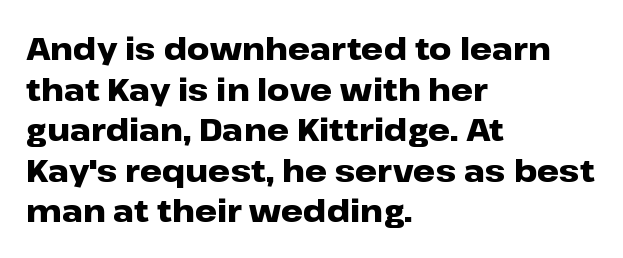
{"serif": "no", "italic": "no", "bold": "yes", "weight": "heavy", "width": "wide", "stroke_contrast": "low", "x_height": "medium", "monospaced": "no", "underline": "no", "align": "left", "line_spacing": "normal", "line_spacing_ratio": 1.31, "letter_spacing": "normal", "letter_spacing_em": 0.0, "glyph_px": 31}
